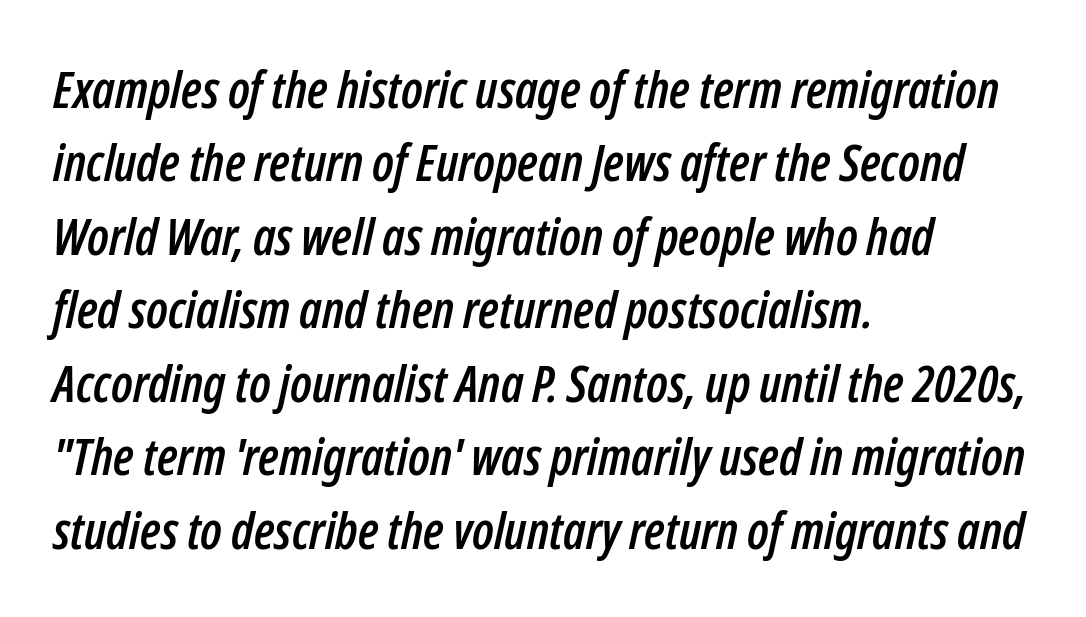
The image shows 51 px condensed type, italic (leaning right); set left-aligned, normal line spacing (1.44x), normal letter spacing, not underlined; low stroke contrast and a medium x-height.
